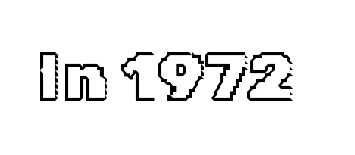
{"italic": "no", "width": "normal", "x_height": "medium", "monospaced": "no", "underline": "no", "letter_spacing": "normal", "letter_spacing_em": 0.0, "glyph_px": 68}
